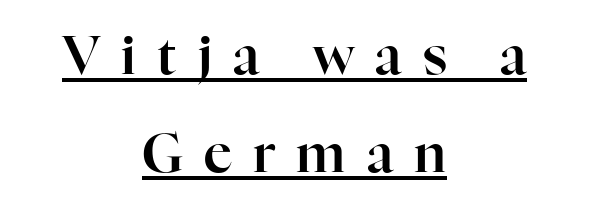
Caption: expanded tracking, letters set apart. No italicization has been applied; the sample stays upright. The text block is weighted toward neither margin, spreading evenly from the middle. Compared with undecorated copy, this sample adds a rule below the words. The font family rendered here belongs to the serif group. The passage shown is typed in a proportional face where columns would drift.
